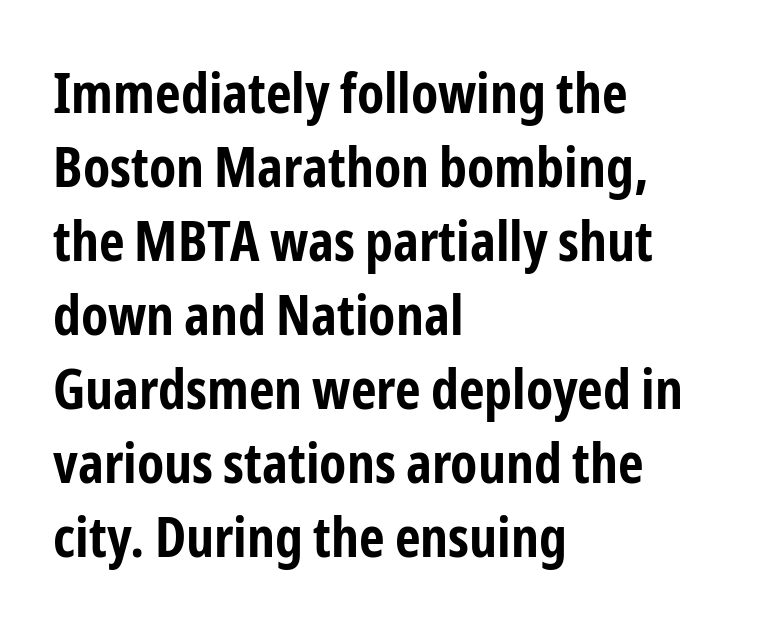
{"serif": "no", "italic": "no", "bold": "yes", "weight": "bold", "width": "condensed", "stroke_contrast": "low", "x_height": "medium", "monospaced": "no", "underline": "no", "align": "left", "line_spacing": "normal", "line_spacing_ratio": 1.32, "letter_spacing": "normal", "letter_spacing_em": 0.0, "glyph_px": 56}
